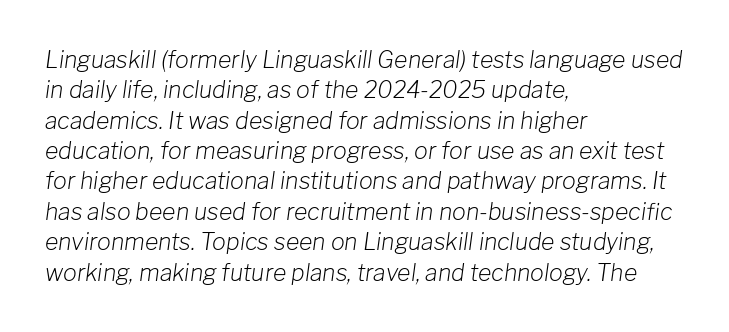
The image shows 23 px text type, italic (leaning right); set left-aligned, normal line spacing (1.32x), normal letter spacing, not underlined.
